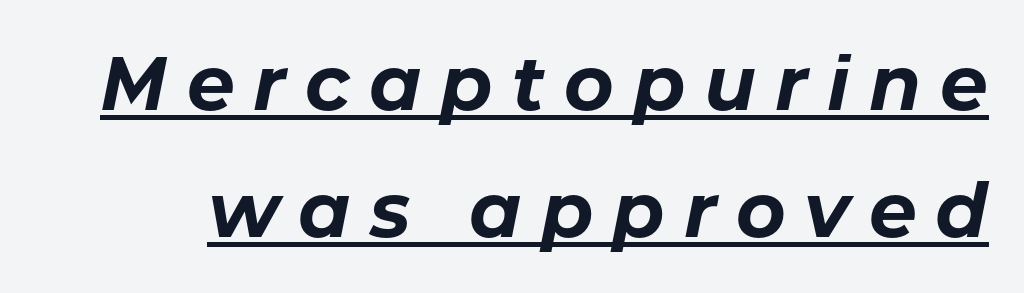
Q: Is the text bold? A: Yes.
Q: Is the text italic (slanted)? A: Yes, it leans right by about 11 degrees.
Q: Is the text underlined? A: Yes.
Q: Is the spacing between letters normal or unusually wide? A: Unusually wide.
Q: Is the spacing between lines tight, normal or loose? A: Normal.
Q: Width (condensed, normal, or wide)? A: Normal.
Q: Stroke contrast? A: Low.
Q: x-height? A: Medium.
Q: Monospaced? A: No.
